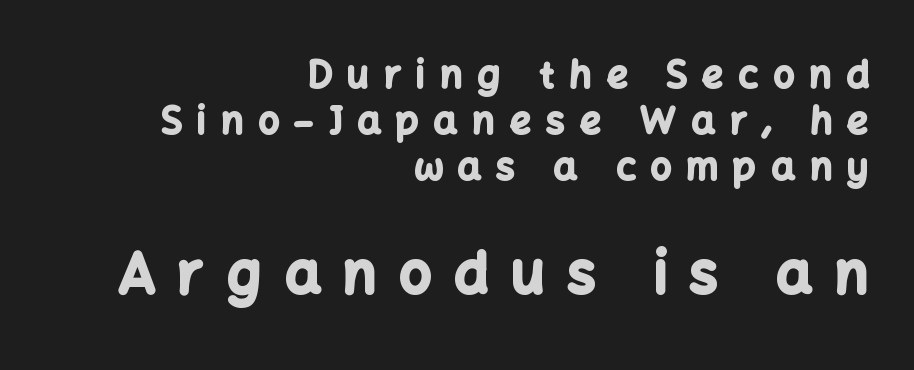
{"serif": "no", "italic": "no", "bold": "yes", "weight": "bold", "width": "normal", "stroke_contrast": "low", "x_height": "medium", "monospaced": "no", "underline": "no", "align": "right", "line_spacing": "normal", "line_spacing_ratio": 1.25, "letter_spacing": "wide", "letter_spacing_em": 0.41, "larger_block": "second", "size_ratio": 1.51, "glyph_px": 56}
